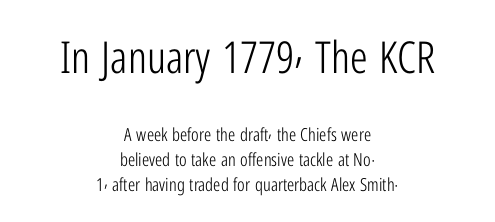
The image shows 44 px light, condensed sans-serif type, upright; set centered, normal line spacing (1.38x), normal letter spacing, not underlined; the first (top) block is 2.44x larger; low stroke contrast and a medium x-height.
